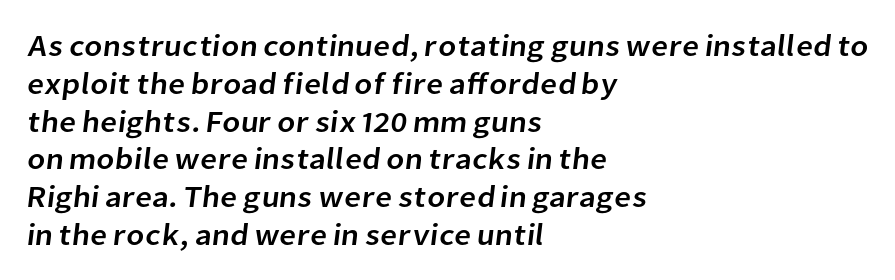
{"serif": "no", "width": "normal", "stroke_contrast": "low", "x_height": "medium", "monospaced": "no", "underline": "no", "align": "left", "line_spacing": "normal", "line_spacing_ratio": 1.26, "letter_spacing": "normal", "letter_spacing_em": 0.0, "glyph_px": 30}
